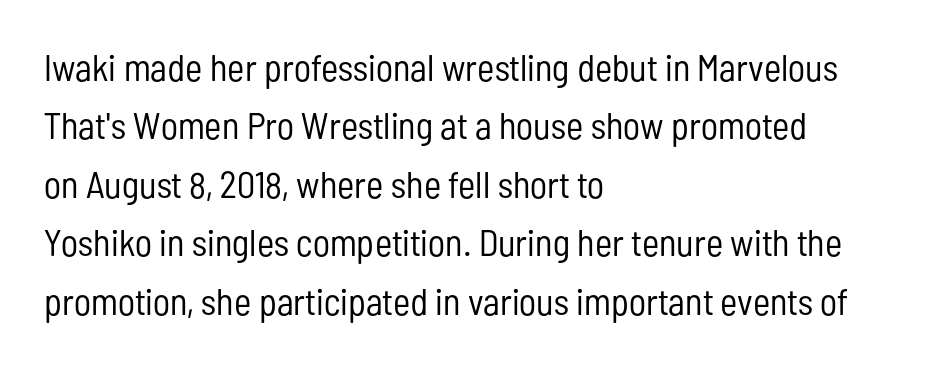
The image shows 37 px regular-weight, condensed sans-serif type, upright; set left-aligned, normal line spacing (1.58x), normal letter spacing, not underlined; low stroke contrast and a medium x-height.
